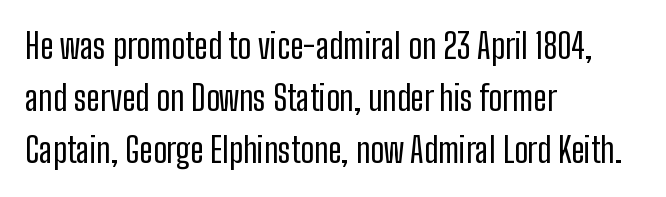
{"serif": "no", "italic": "no", "bold": "no", "weight": "regular", "width": "condensed", "stroke_contrast": "low", "x_height": "medium", "monospaced": "no", "underline": "no", "align": "left", "line_spacing": "normal", "line_spacing_ratio": 1.53, "letter_spacing": "normal", "letter_spacing_em": 0.0, "glyph_px": 34}
